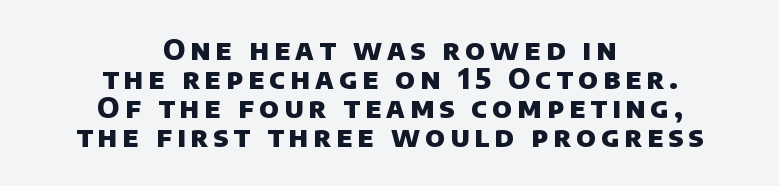
The image shows 28 px heavy sans-serif type; set centered, tight line spacing (1.04x), not underlined; low stroke contrast and a large x-height.
